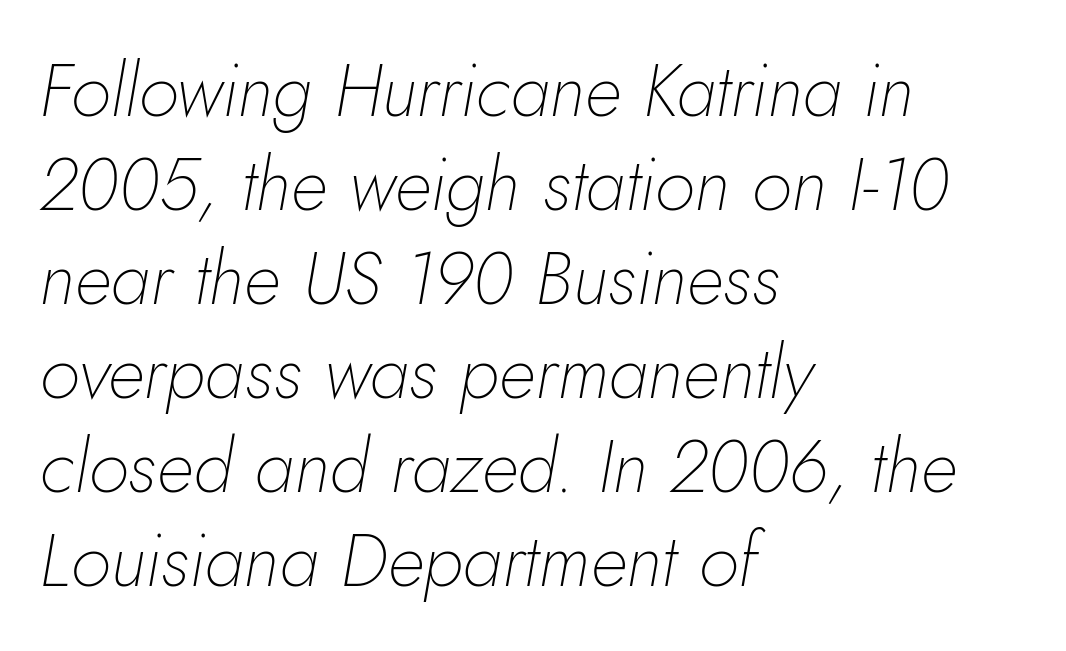
Q: Is the text bold? A: No.
Q: Is the text italic (slanted)? A: Yes, it leans right by about 10 degrees.
Q: Is the text underlined? A: No.
Q: How is the paragraph aligned? A: Left-aligned.
Q: Is the spacing between letters normal or unusually wide? A: Normal.
Q: Is the spacing between lines tight, normal or loose? A: Normal.
Q: Width (condensed, normal, or wide)? A: Normal.
Q: Stroke contrast? A: Low.
Q: x-height? A: Small.
Q: Monospaced? A: No.
